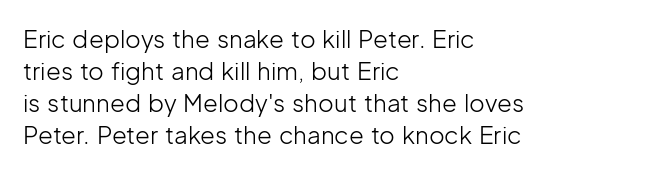
A bare baseline throughout the passage. Does the lettering tilt? It doesn't — this is upright. Leftover space on each line is placed entirely after the last word. Regarding leading, the lines here are spaced in the standard way. Inter-character spacing is left at the font's built-in metrics. Compared with a typical body face, this is equally light or lighter still.
